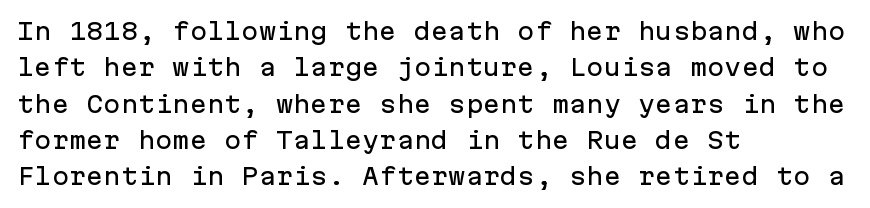
Q: Is the text italic (slanted)? A: No, it is upright.
Q: Is the text underlined? A: No.
Q: How is the paragraph aligned? A: Left-aligned.
Q: Is the spacing between letters normal or unusually wide? A: Normal.
Q: Is the spacing between lines tight, normal or loose? A: Normal.
